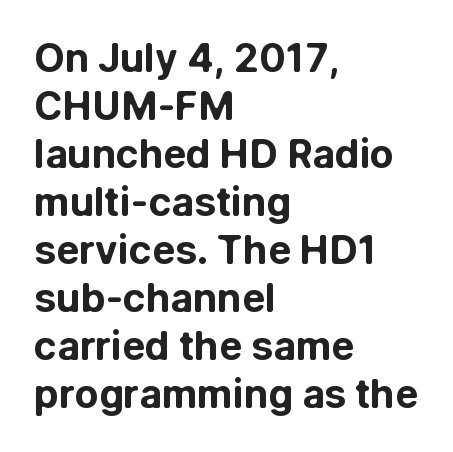
The image shows 39 px bold sans-serif type, upright; set left-aligned, line spacing 1.23x, normal letter spacing, not underlined; low stroke contrast and a medium x-height.
